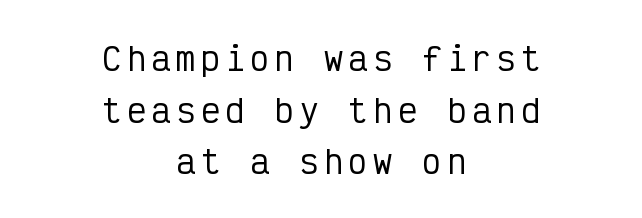
The image shows 32 px condensed sans-serif type, upright, monospaced; set centered, normal line spacing (1.61x), not underlined; low stroke contrast and a medium x-height.
